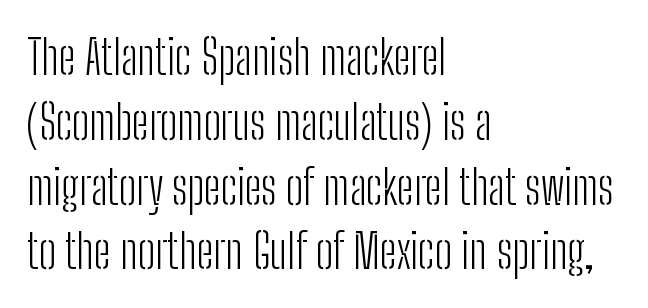
The image shows 48 px light, condensed sans-serif type, upright; set left-aligned, normal line spacing (1.35x), normal letter spacing, not underlined; low stroke contrast and a medium x-height.
